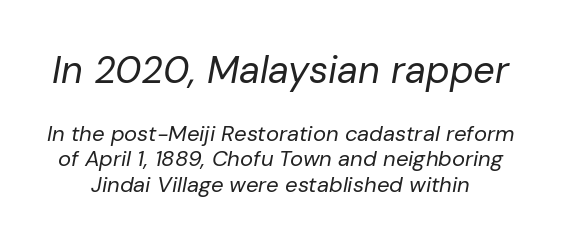
Size contrast runs from large at the top to small at the bottom. You could not count columns in this text — the font is proportionally spaced. Here the glyphs are tracked normally, forming tight word shapes. The axis of the letterforms is tilted away from vertical.
